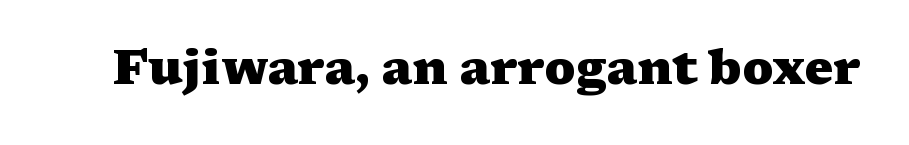
{"serif": "yes", "italic": "no", "bold": "yes", "weight": "heavy", "width": "wide", "stroke_contrast": "medium", "x_height": "medium", "monospaced": "no", "underline": "no", "letter_spacing": "normal", "letter_spacing_em": 0.0, "glyph_px": 48}
